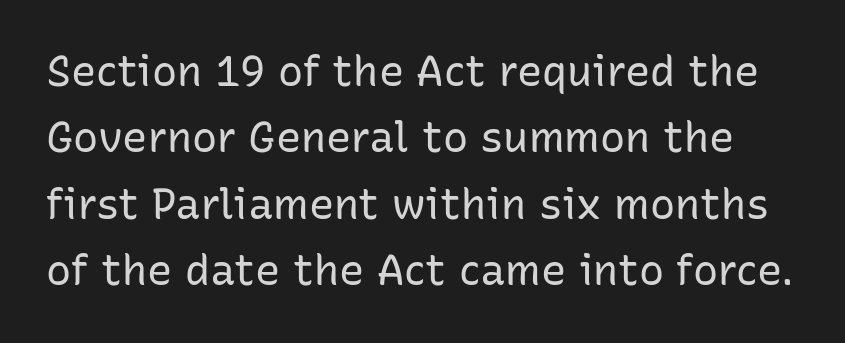
Interline gaps are of average width in this sample. Serifs: no, the terminals of the letterforms are clean. No extra tracking has been applied to these lines. Summary of weight: not heavy and not bold. Descenders hang freely into open space. You could not count columns in this text — the font is proportionally spaced.
